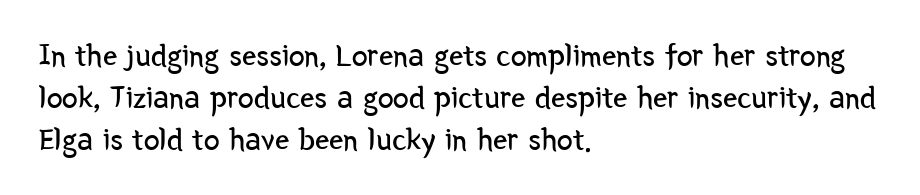
Proportional: the letters do not fall into vertical columns. Designer's note — italics off, roman on. The face used here is rendered with its standard letterfit. Stroke terminals: plain, sans-serif. These lines sit exactly where default settings would place them.
